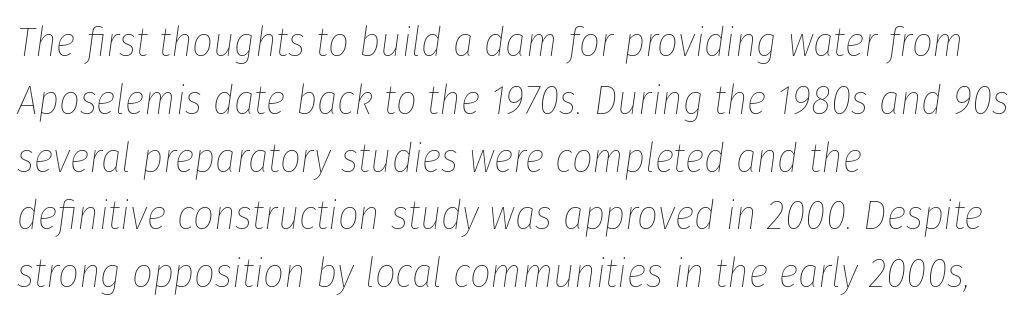
Observe the lean: these are italic letterforms. Caption: face not bold, strokes unweighted. The strip under each line holds only bare page. Proportional: the letters do not fall into vertical columns. Students, note that the glyphs here touch the page at normal intervals.
